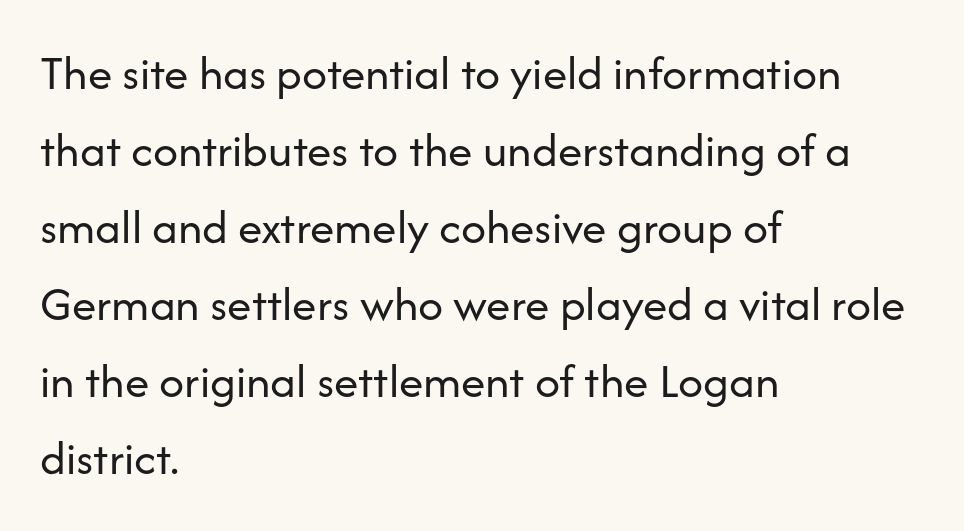
Q: Is the text bold? A: No.
Q: Is the text italic (slanted)? A: No, it is upright.
Q: Is the typeface a serif or a sans-serif typeface? A: Sans-serif.
Q: Is the text underlined? A: No.
Q: How is the paragraph aligned? A: Left-aligned.
Q: Is the spacing between letters normal or unusually wide? A: Normal.
Q: Is the spacing between lines tight, normal or loose? A: Normal.
Q: Width (condensed, normal, or wide)? A: Normal.
Q: Stroke contrast? A: Low.
Q: x-height? A: Medium.
Q: Monospaced? A: No.
